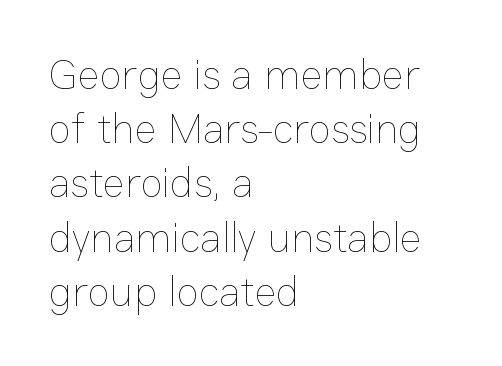
{"italic": "no", "bold": "no", "weight": "thin", "width": "normal", "stroke_contrast": "low", "x_height": "medium", "monospaced": "no", "underline": "no", "align": "left", "line_spacing": "normal", "line_spacing_ratio": 1.29, "letter_spacing": "normal", "letter_spacing_em": 0.0, "glyph_px": 42}
